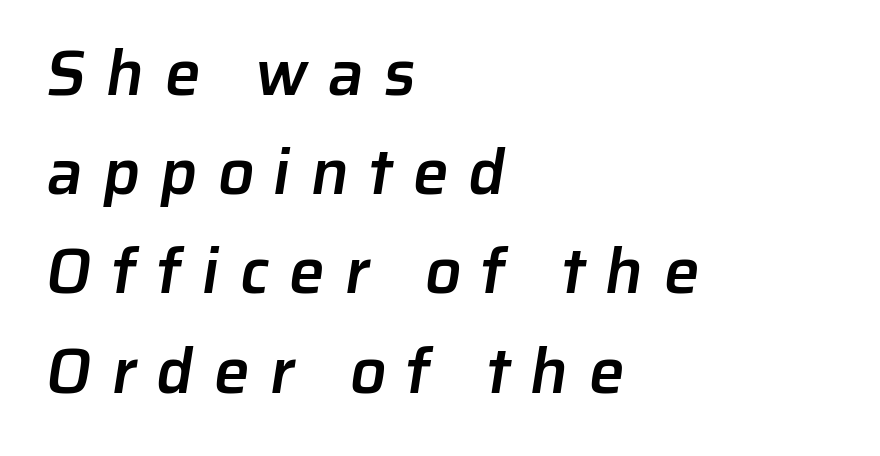
{"serif": "no", "bold": "semi", "weight": "semibold", "width": "normal", "stroke_contrast": "low", "x_height": "medium", "monospaced": "no", "underline": "no", "align": "left", "line_spacing": "normal", "line_spacing_ratio": 1.55, "letter_spacing": "wide", "letter_spacing_em": 0.31, "glyph_px": 64}
